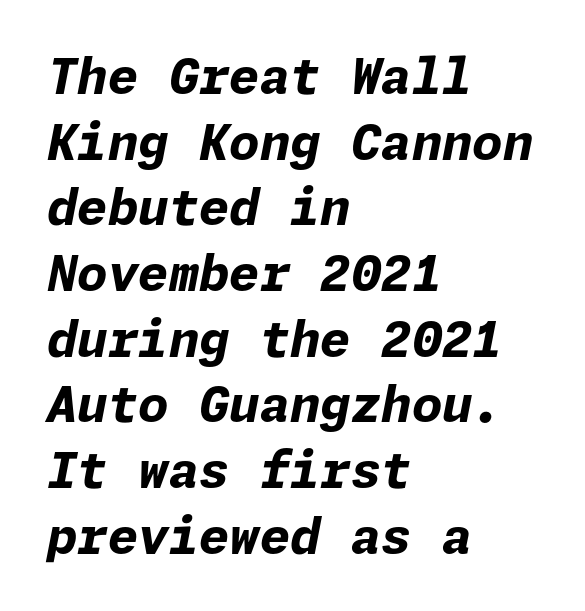
{"italic": "yes", "lean": "right", "slant_degrees": 11, "bold": "yes", "weight": "bold", "width": "normal", "stroke_contrast": "low", "x_height": "medium", "underline": "no", "align": "left", "line_spacing": "normal", "line_spacing_ratio": 1.34, "letter_spacing": "normal", "letter_spacing_em": 0.0, "glyph_px": 49}
